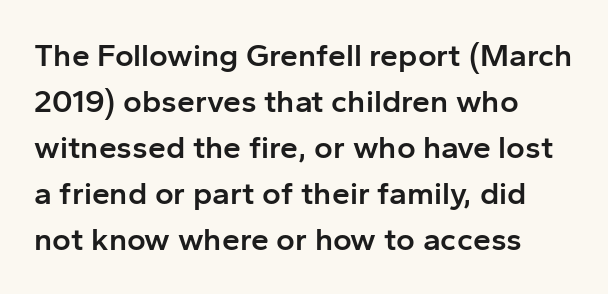
Q: Is the text bold? A: Semi-bold.
Q: Is the text italic (slanted)? A: No, it is upright.
Q: Is the typeface a serif or a sans-serif typeface? A: Sans-serif.
Q: Is the text underlined? A: No.
Q: How is the paragraph aligned? A: Left-aligned.
Q: Is the spacing between letters normal or unusually wide? A: Normal.
Q: Is the spacing between lines tight, normal or loose? A: Normal.
Q: Width (condensed, normal, or wide)? A: Normal.
Q: Stroke contrast? A: Low.
Q: x-height? A: Medium.
Q: Monospaced? A: No.
